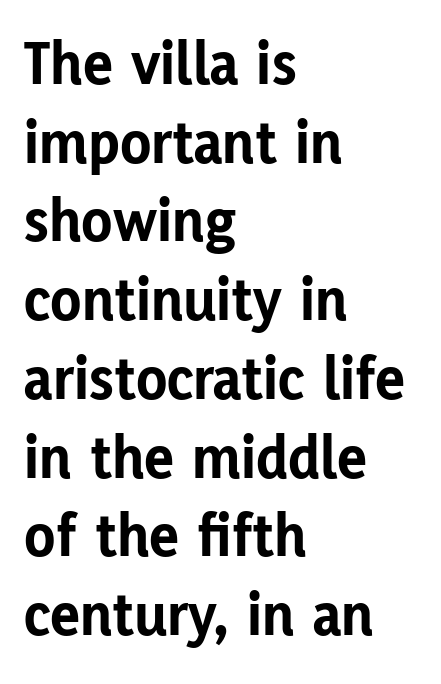
The image shows 63 px bold sans-serif type, upright; set left-aligned, normal line spacing (1.25x), normal letter spacing, not underlined; low stroke contrast and a medium x-height.
